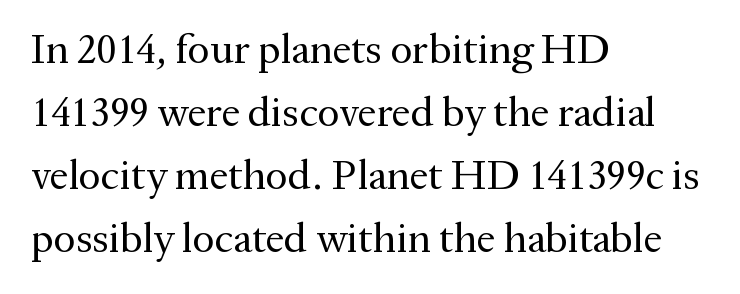
These lines sit exactly where default settings would place them. Counters stay open thanks to moderate or lighter strokes. Do the characters align in a grid? No, the font is proportional. Quick note: underline off.
